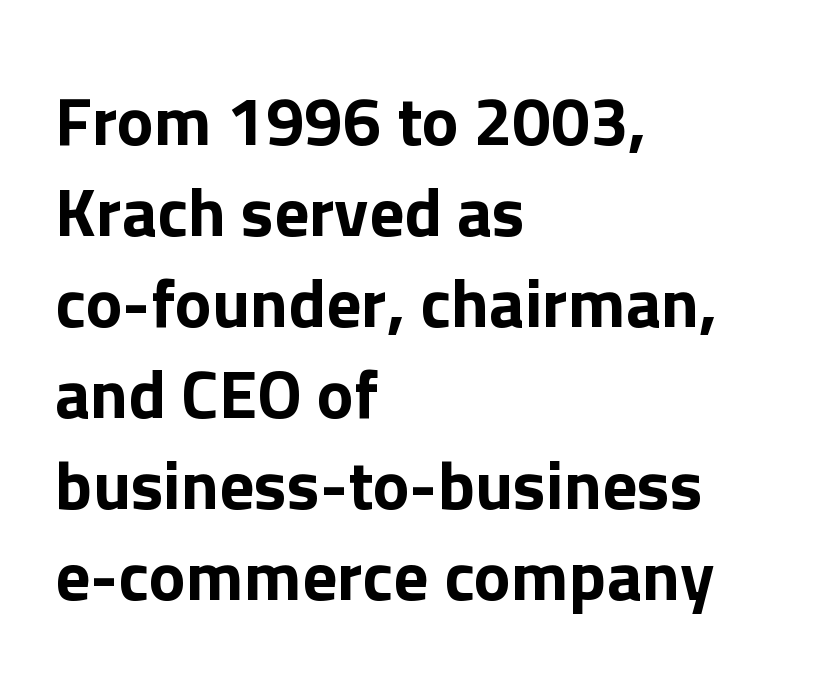
Clear beneath every line of the passage. The vertical gap from one line to the next is medium. It's the straight-up-and-down kind of type. Visually the block forms a straight wall on the left and a jagged coastline on the right.
